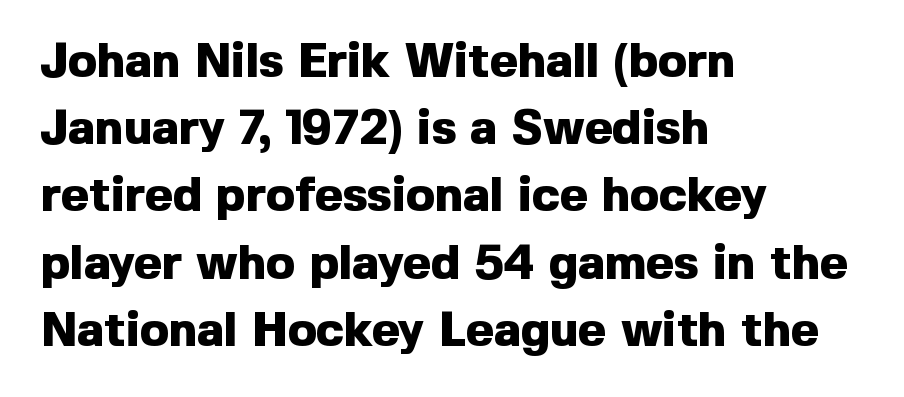
The letters sit at their default tracking, neither squeezed nor spread. The type family on display is of the sans-serif kind. Designer's note — italics off, roman on. Heavy-handed strokes throughout: this text is bold. Check the space under the baseline: it is left empty.
